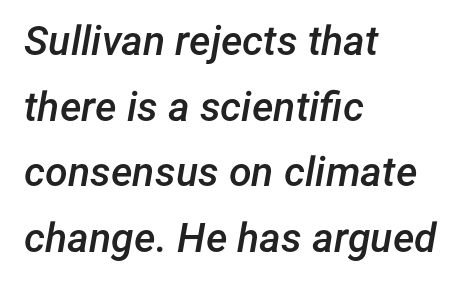
{"italic": "yes", "lean": "right", "slant_degrees": 12, "bold": "semi", "weight": "semibold", "width": "normal", "stroke_contrast": "low", "x_height": "medium", "monospaced": "no", "underline": "no", "align": "left", "line_spacing": "normal", "line_spacing_ratio": 1.6, "letter_spacing": "normal", "letter_spacing_em": 0.0, "glyph_px": 41}
